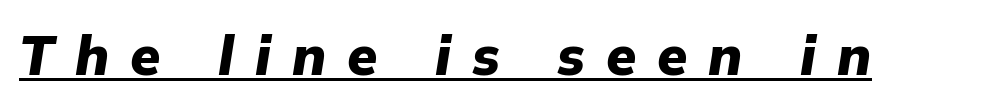
The image shows 55 px heavy type, italic (leaning right); set unusually wide letter spacing (+0.38 em), underlined; low stroke contrast and a medium x-height.
